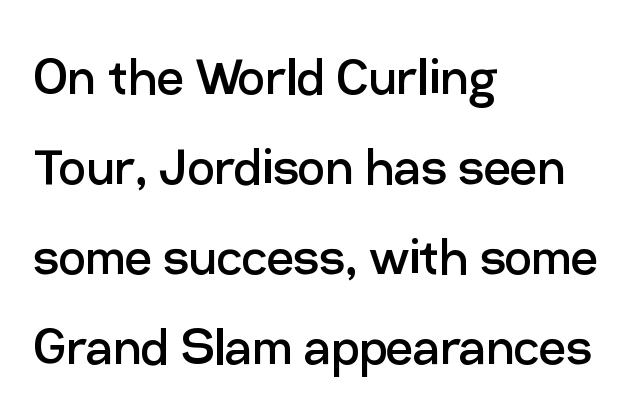
The image shows 60 px regular-weight sans-serif type, upright; set left-aligned, normal line spacing (1.5x), normal letter spacing, not underlined; low stroke contrast and a medium x-height.
